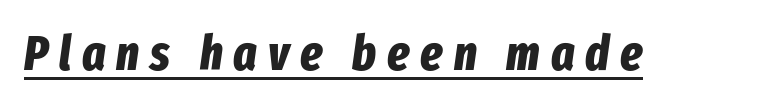
The image shows 49 px bold, condensed type, italic (leaning right); set unusually wide letter spacing (+0.22 em), underlined; low stroke contrast and a medium x-height.
